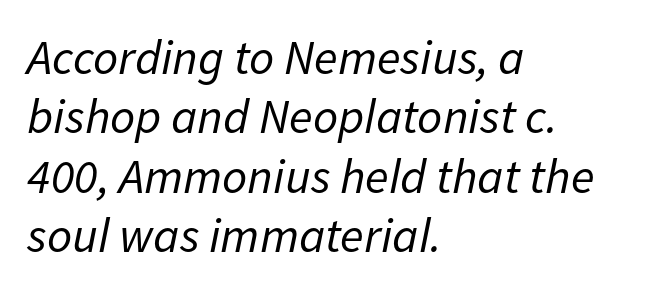
Is the block centered? No — it sits flush against the left margin. A typesetter would call this proportional, since set widths differ per character. Clear beneath every line of the passage. Here the glyphs are tracked normally, forming tight word shapes. Slanted lettering throughout. Heaviness? Minimal to ordinary, like unemphasized prose.
